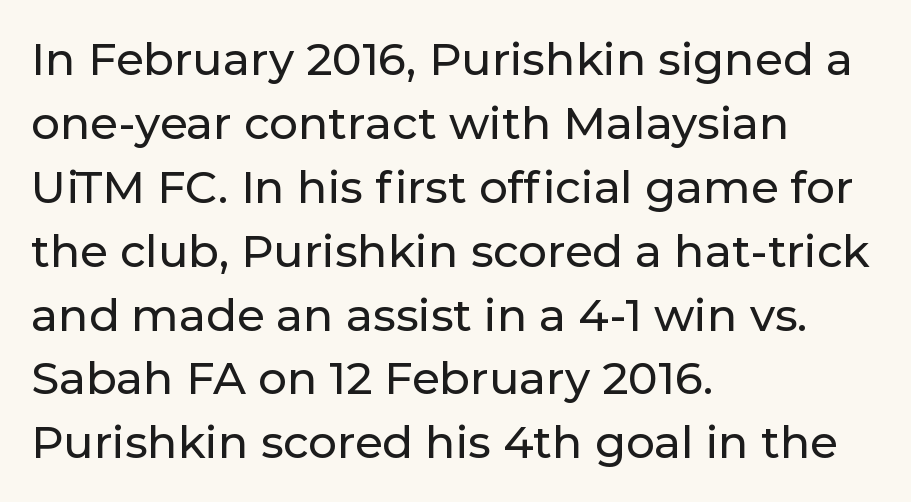
The image shows 45 px sans-serif type, upright; set left-aligned, normal line spacing (1.42x), normal letter spacing, not underlined; low stroke contrast and a medium x-height.
